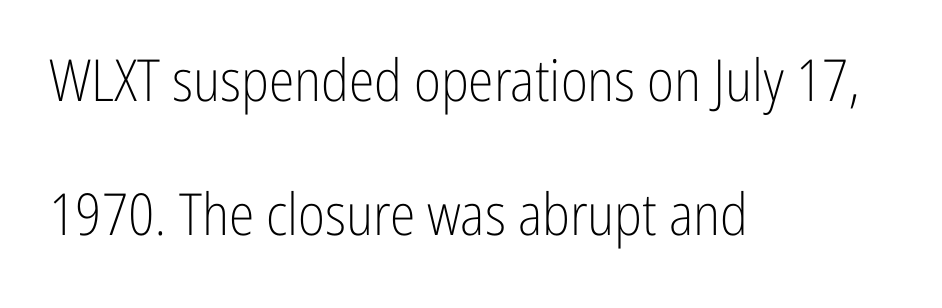
The image shows 58 px light, condensed sans-serif type, upright; set left-aligned, loose line spacing (2.31x), normal letter spacing, not underlined; low stroke contrast and a medium x-height.
